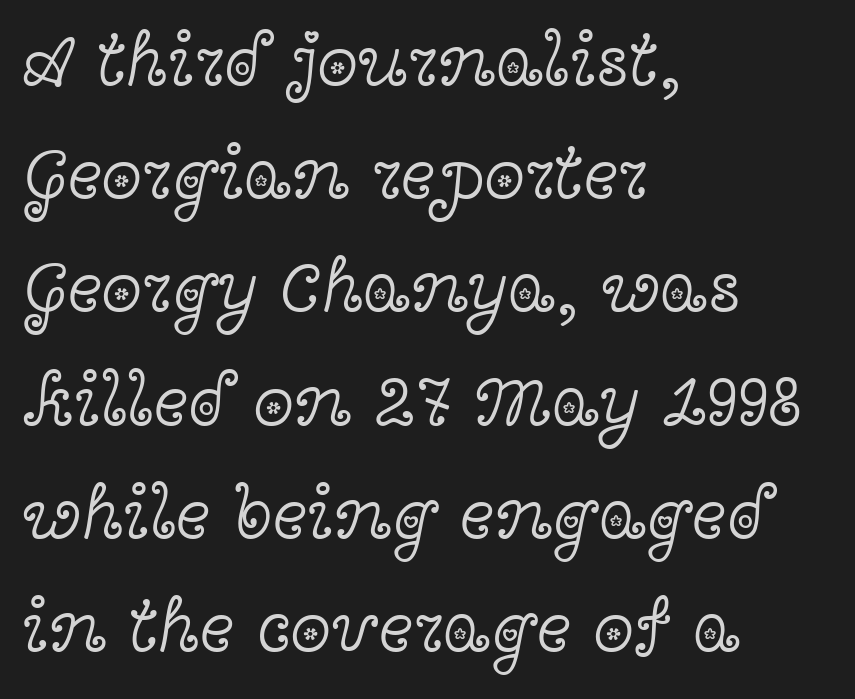
Q: Is the text bold? A: No.
Q: Is the text italic (slanted)? A: Yes.
Q: Is the typeface a serif or a sans-serif typeface? A: Serif.
Q: Is the text underlined? A: No.
Q: How is the paragraph aligned? A: Left-aligned.
Q: Is the spacing between letters normal or unusually wide? A: Normal.
Q: Is the spacing between lines tight, normal or loose? A: Normal.
Q: Width (condensed, normal, or wide)? A: Wide.
Q: x-height? A: Medium.
Q: Monospaced? A: No.
